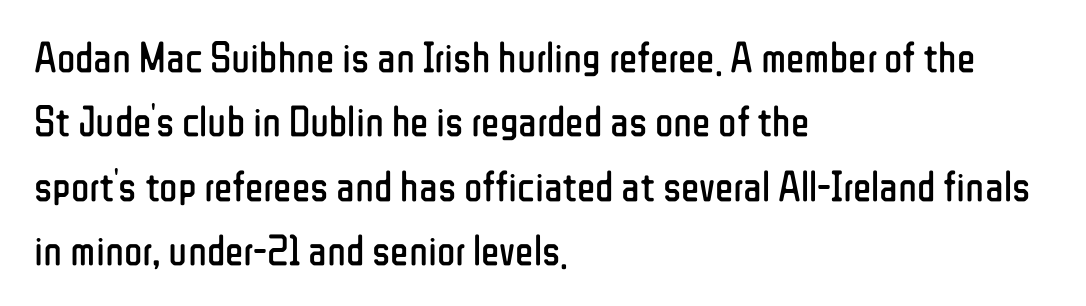
Every stem runs plumb, perpendicular to the baseline. These lines keep a tight, regular rhythm from letter to letter. No chunkiness to these letters — they're not bold. Classification — sans serif. The designer left line spacing at the default. Does the copy run flush right? No — it runs flush left.
